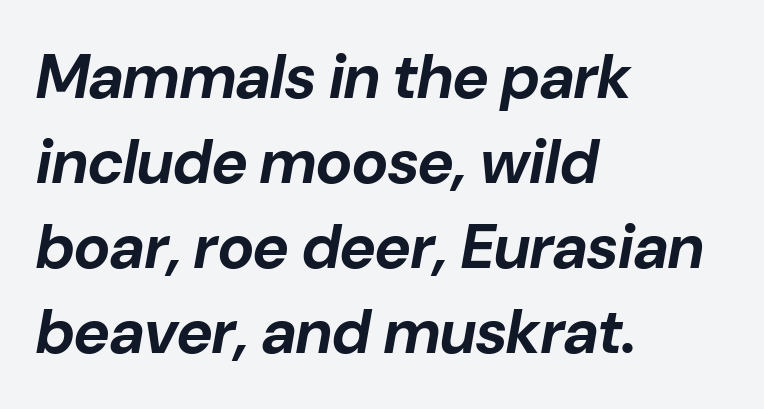
Q: Is the text bold? A: Yes.
Q: Is the text italic (slanted)? A: Yes, it leans right by about 10 degrees.
Q: Is the text underlined? A: No.
Q: How is the paragraph aligned? A: Left-aligned.
Q: Is the spacing between letters normal or unusually wide? A: Normal.
Q: Is the spacing between lines tight, normal or loose? A: Normal.
Q: Width (condensed, normal, or wide)? A: Normal.
Q: Stroke contrast? A: Low.
Q: x-height? A: Medium.
Q: Monospaced? A: No.
